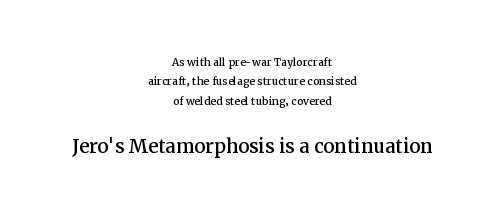
Beneath every word, the page is bare. The line texture is even and compact thanks to regular tracking. Vertically, the passage feels balanced, rows spaced as you'd expect. No italicization has been applied; the sample stays upright. The rag falls on both sides of this text block equally.
